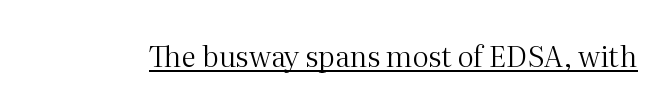
The image shows 29 px regular-weight serif type, upright; set normal letter spacing, underlined; medium stroke contrast and a medium x-height.
